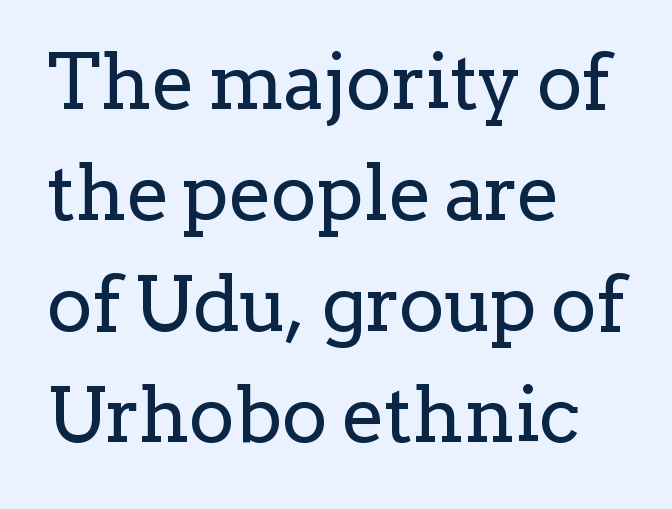
Q: Is the text bold? A: No.
Q: Is the text italic (slanted)? A: No, it is upright.
Q: Is the typeface a serif or a sans-serif typeface? A: Serif.
Q: Is the text underlined? A: No.
Q: How is the paragraph aligned? A: Left-aligned.
Q: Is the spacing between letters normal or unusually wide? A: Normal.
Q: Is the spacing between lines tight, normal or loose? A: Normal.
Q: Width (condensed, normal, or wide)? A: Normal.
Q: Stroke contrast? A: Low.
Q: x-height? A: Medium.
Q: Monospaced? A: No.
